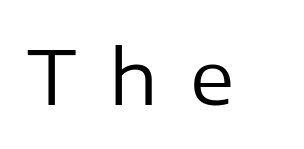
{"serif": "no", "italic": "no", "bold": "no", "weight": "regular", "width": "normal", "stroke_contrast": "low", "x_height": "medium", "monospaced": "no", "underline": "no", "letter_spacing": "wide", "letter_spacing_em": 0.43, "glyph_px": 75}
